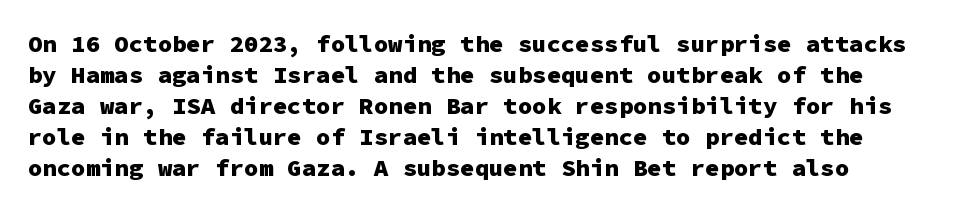
Q: Is the text bold? A: Yes.
Q: Is the text italic (slanted)? A: No, it is upright.
Q: Is the text underlined? A: No.
Q: Is the spacing between letters normal or unusually wide? A: Normal.
Q: Is the spacing between lines tight, normal or loose? A: Normal.
